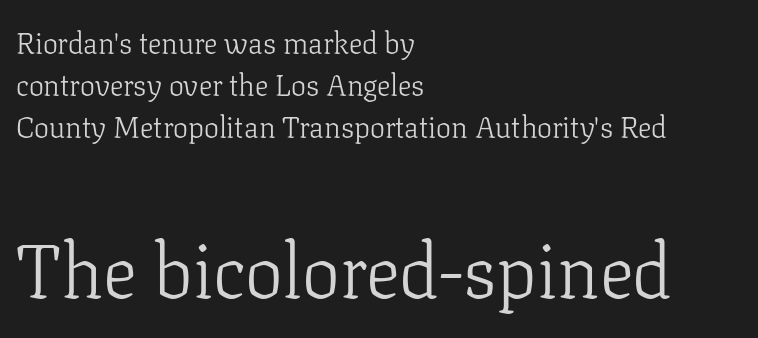
These lines are composed in type with serifs. Is the lower block the larger one? Yes — the lower block carries the bigger type. Tracking value appears to be zero — textbook default spacing. It's the straight-up-and-down kind of type.
